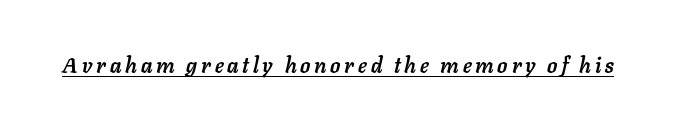
The image shows 21 px bold type, italic (leaning right); set underlined.
